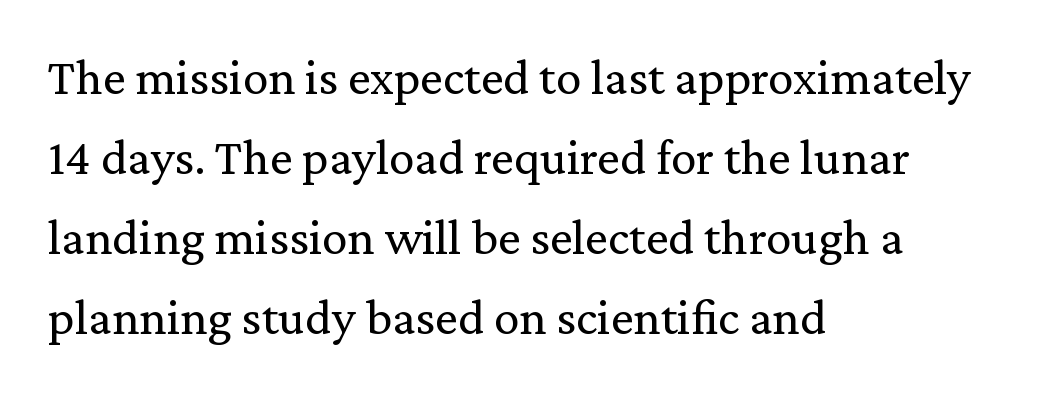
Q: Is the text bold? A: No.
Q: Is the text italic (slanted)? A: No, it is upright.
Q: Is the typeface a serif or a sans-serif typeface? A: Serif.
Q: Is the text underlined? A: No.
Q: How is the paragraph aligned? A: Left-aligned.
Q: Is the spacing between letters normal or unusually wide? A: Normal.
Q: Is the spacing between lines tight, normal or loose? A: Normal.
Q: Width (condensed, normal, or wide)? A: Normal.
Q: Stroke contrast? A: Medium.
Q: x-height? A: Medium.
Q: Monospaced? A: No.
